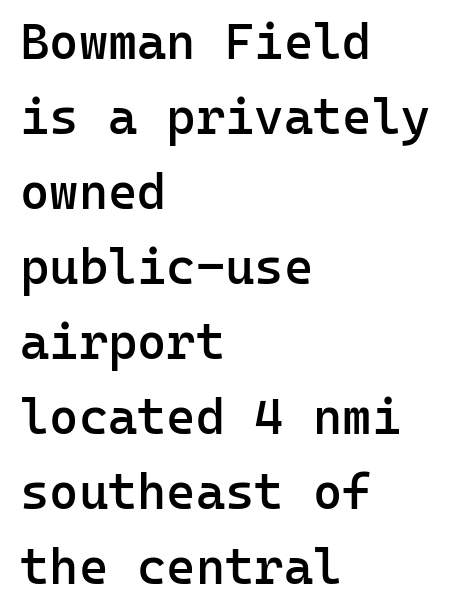
The image shows 50 px semibold sans-serif type, upright, monospaced; set left-aligned, normal line spacing (1.5x), normal letter spacing, not underlined; low stroke contrast and a medium x-height.
